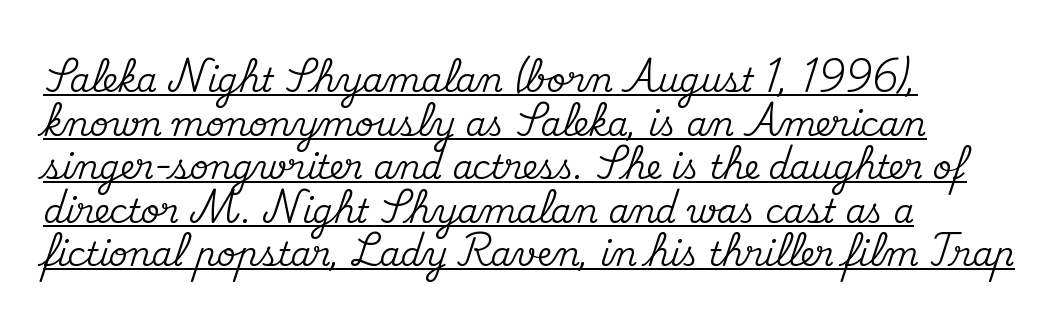
Tracking here is standard; glyphs follow each other at the usual distance. Looks like regular typesetting: each glyph gets only the width it needs. Check where the strokes stop: tiny serifs finish them off. Interline gaps are of average width in this sample. One-word summary of the alignment: left.
